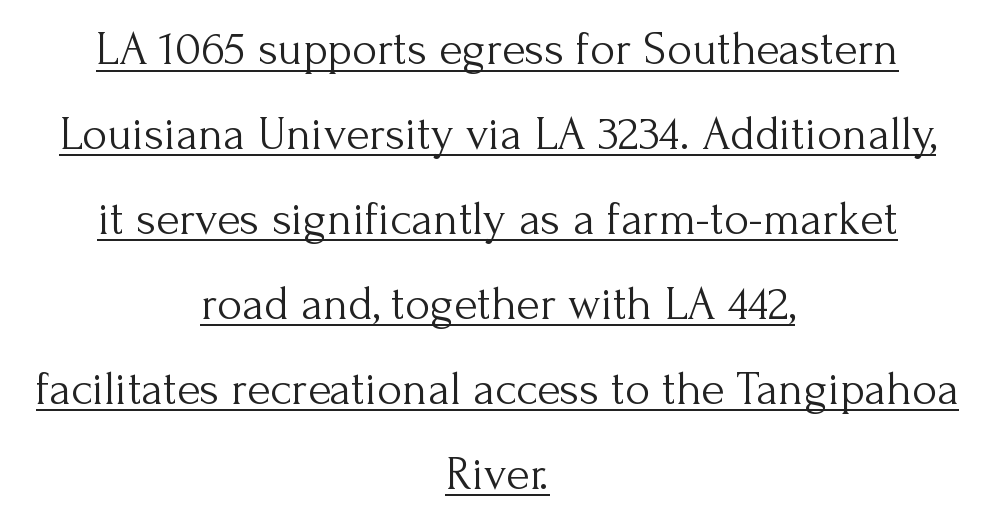
{"serif": "yes", "italic": "no", "bold": "no", "weight": "light", "width": "normal", "stroke_contrast": "medium", "x_height": "small", "monospaced": "no", "underline": "yes", "align": "center", "line_spacing_ratio": 1.77, "letter_spacing": "normal", "letter_spacing_em": 0.0, "glyph_px": 48}
